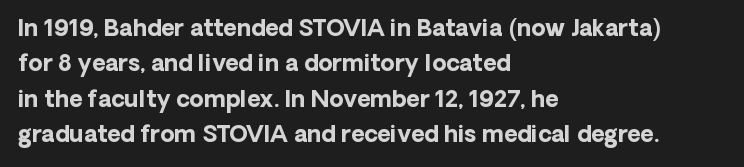
The image shows 23 px bold type, upright; set left-aligned, normal line spacing (1.54x), normal letter spacing, not underlined.
